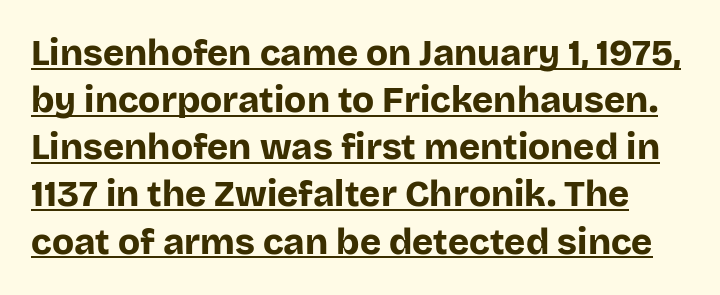
Q: Is the text bold? A: Yes.
Q: Is the text italic (slanted)? A: No, it is upright.
Q: Is the typeface a serif or a sans-serif typeface? A: Sans-serif.
Q: Is the text underlined? A: Yes.
Q: Is the spacing between letters normal or unusually wide? A: Normal.
Q: Is the spacing between lines tight, normal or loose? A: Normal.
Q: Width (condensed, normal, or wide)? A: Normal.
Q: Stroke contrast? A: Low.
Q: x-height? A: Large.
Q: Monospaced? A: No.
